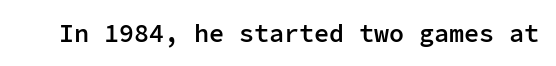
Q: Is the text bold? A: Semi-bold.
Q: Is the text italic (slanted)? A: No, it is upright.
Q: Is the text underlined? A: No.
Q: Is the spacing between letters normal or unusually wide? A: Normal.
